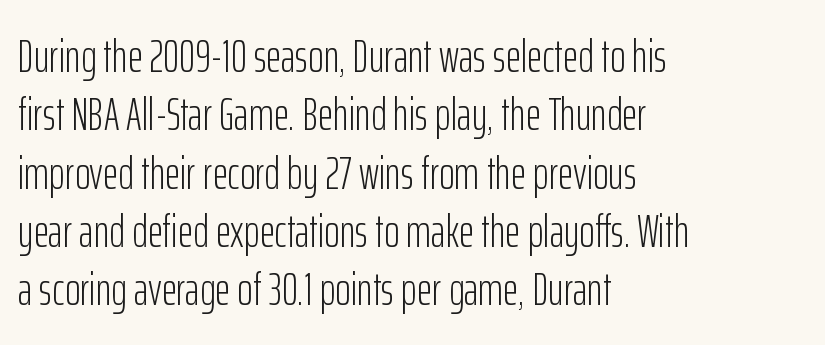
Q: Is the text bold? A: No.
Q: Is the text italic (slanted)? A: No, it is upright.
Q: Is the typeface a serif or a sans-serif typeface? A: Sans-serif.
Q: Is the text underlined? A: No.
Q: How is the paragraph aligned? A: Left-aligned.
Q: Is the spacing between letters normal or unusually wide? A: Normal.
Q: Width (condensed, normal, or wide)? A: Condensed.
Q: Stroke contrast? A: Low.
Q: x-height? A: Medium.
Q: Monospaced? A: No.
